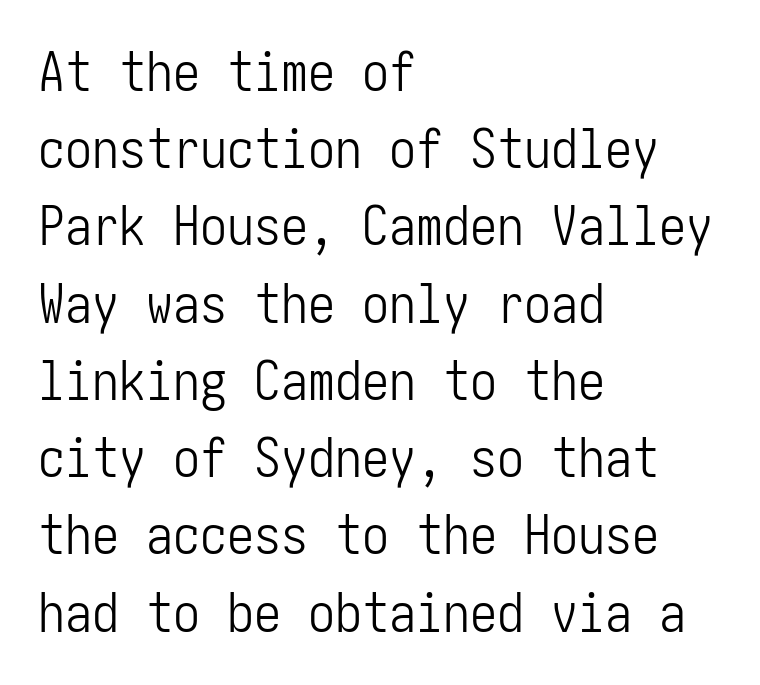
The image shows 54 px light, condensed sans-serif type, upright; set left-aligned, normal line spacing (1.43x), normal letter spacing, not underlined; low stroke contrast and a medium x-height.
